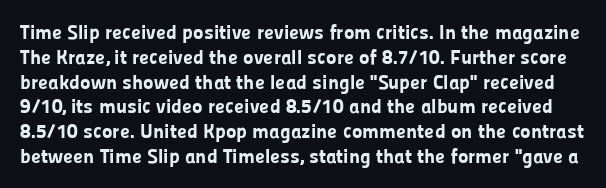
Letter spacing: default. The typesetting leans heavy: a genuine bold. Posture: upright roman. Letters rest on an invisible, unmarked baseline.
